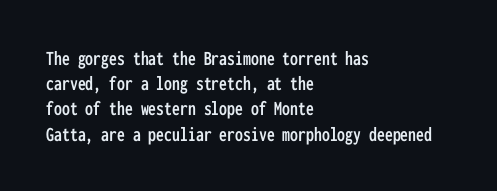
The image shows 21 px text type, upright; set left-aligned, line spacing 1.2x, normal letter spacing, not underlined.
